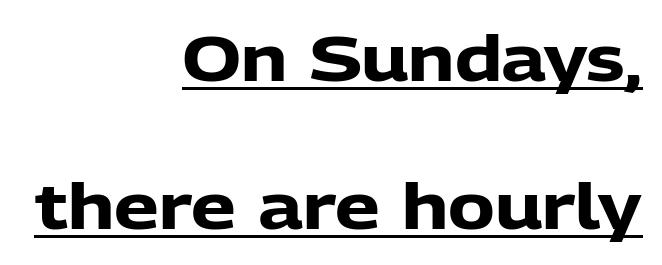
Heavy, bold letterforms. Does extra space separate the letters? No, they use regular spacing. You can see a thin bar hugging the bottom of the glyphs. Horizontal bands of white between lines are thick stripes.
